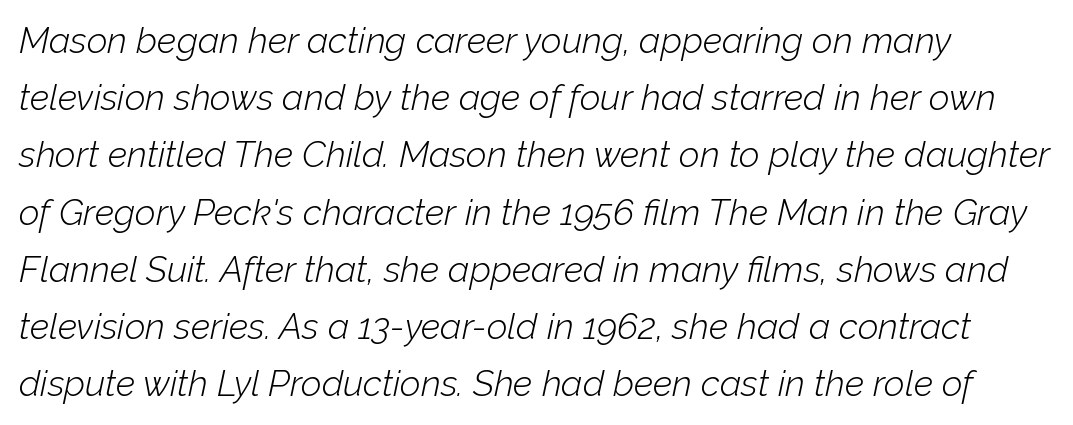
In terms of leading, this rendering sits right in the middle. These glyphs show unthickened strokes, regular width or finer. Any mark beneath the type? The region is blank. The face used here is proportionally spaced, like ordinary book or web type.
